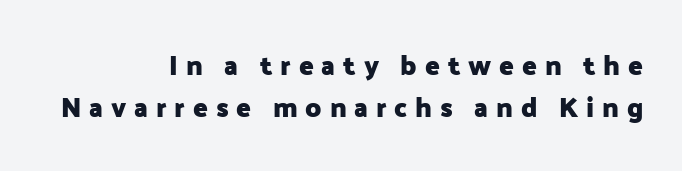
Q: Is the text bold? A: Yes.
Q: Is the text italic (slanted)? A: No, it is upright.
Q: Is the text underlined? A: No.
Q: How is the paragraph aligned? A: Right-aligned.
Q: Is the spacing between letters normal or unusually wide? A: Unusually wide.
Q: Is the spacing between lines tight, normal or loose? A: Normal.
